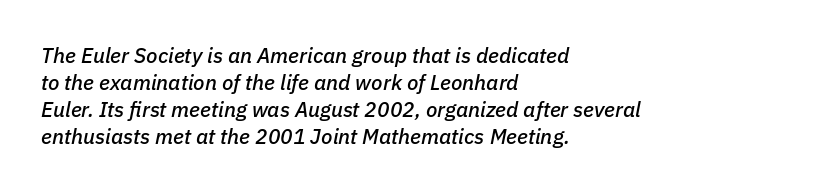
{"italic": "yes", "lean": "right", "slant_degrees": 11, "underline": "no", "align": "left", "line_spacing": "normal", "line_spacing_ratio": 1.29, "letter_spacing": "normal", "letter_spacing_em": 0.0, "glyph_px": 21}
